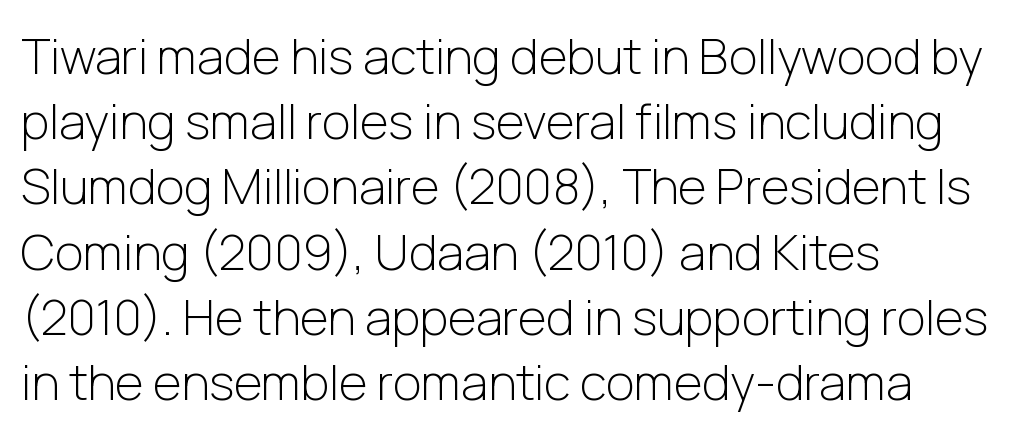
Q: Is the text bold? A: No.
Q: Is the text italic (slanted)? A: No, it is upright.
Q: Is the typeface a serif or a sans-serif typeface? A: Sans-serif.
Q: Is the text underlined? A: No.
Q: How is the paragraph aligned? A: Left-aligned.
Q: Is the spacing between letters normal or unusually wide? A: Normal.
Q: Is the spacing between lines tight, normal or loose? A: Normal.
Q: Width (condensed, normal, or wide)? A: Normal.
Q: Stroke contrast? A: Low.
Q: x-height? A: Medium.
Q: Monospaced? A: No.
